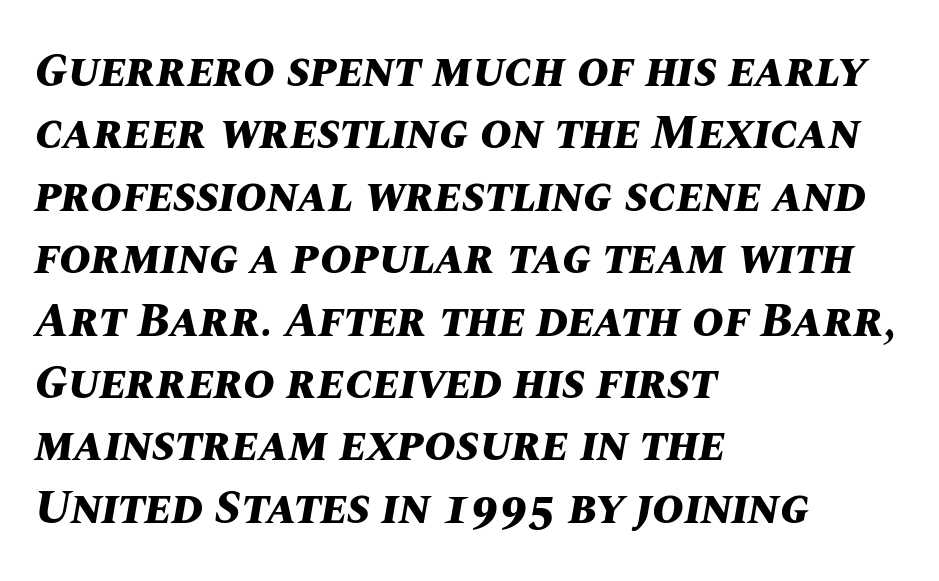
{"italic": "yes", "lean": "right", "slant_degrees": 10, "bold": "yes", "weight": "bold", "width": "normal", "stroke_contrast": "medium", "x_height": "large", "monospaced": "no", "underline": "no", "align": "left", "line_spacing": "normal", "line_spacing_ratio": 1.3, "letter_spacing": "normal", "letter_spacing_em": 0.0, "glyph_px": 48}
